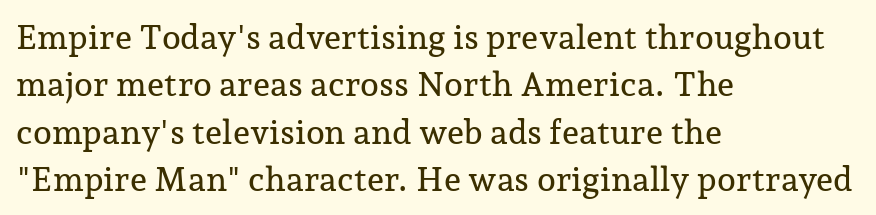
Q: Is the text italic (slanted)? A: No, it is upright.
Q: Is the typeface a serif or a sans-serif typeface? A: Serif.
Q: Is the text underlined? A: No.
Q: How is the paragraph aligned? A: Left-aligned.
Q: Is the spacing between letters normal or unusually wide? A: Normal.
Q: Is the spacing between lines tight, normal or loose? A: Normal.
Q: Width (condensed, normal, or wide)? A: Normal.
Q: Stroke contrast? A: Low.
Q: x-height? A: Medium.
Q: Monospaced? A: No.
